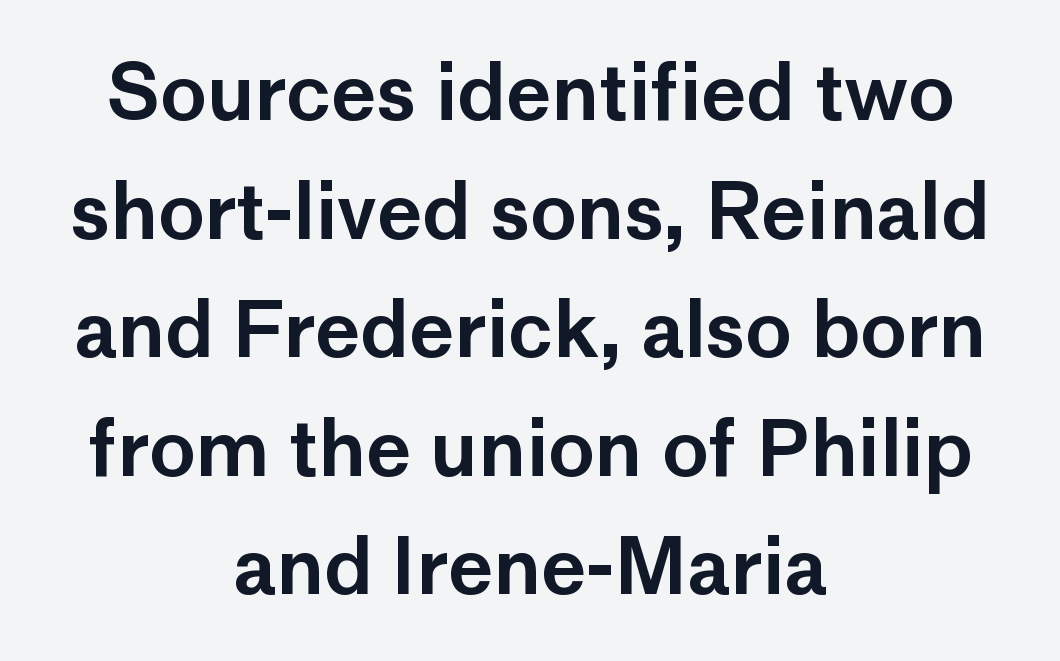
{"serif": "no", "italic": "no", "width": "normal", "stroke_contrast": "low", "x_height": "medium", "monospaced": "no", "underline": "no", "align": "center", "line_spacing": "normal", "line_spacing_ratio": 1.54, "letter_spacing": "normal", "letter_spacing_em": 0.0, "glyph_px": 77}
